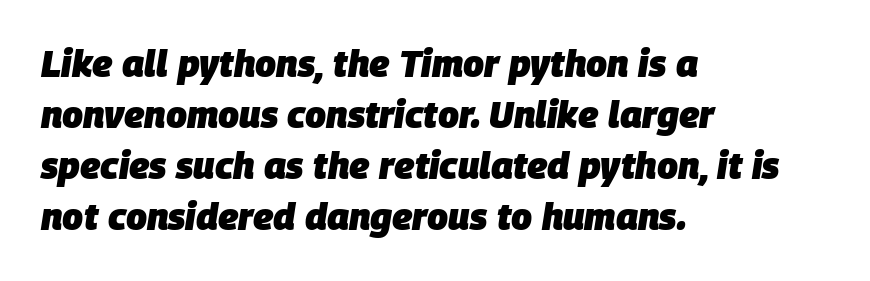
{"italic": "yes", "lean": "right", "slant_degrees": 9, "bold": "yes", "weight": "heavy", "width": "normal", "stroke_contrast": "low", "x_height": "large", "monospaced": "no", "underline": "no", "align": "left", "line_spacing": "normal", "line_spacing_ratio": 1.38, "letter_spacing": "normal", "letter_spacing_em": 0.0, "glyph_px": 37}
